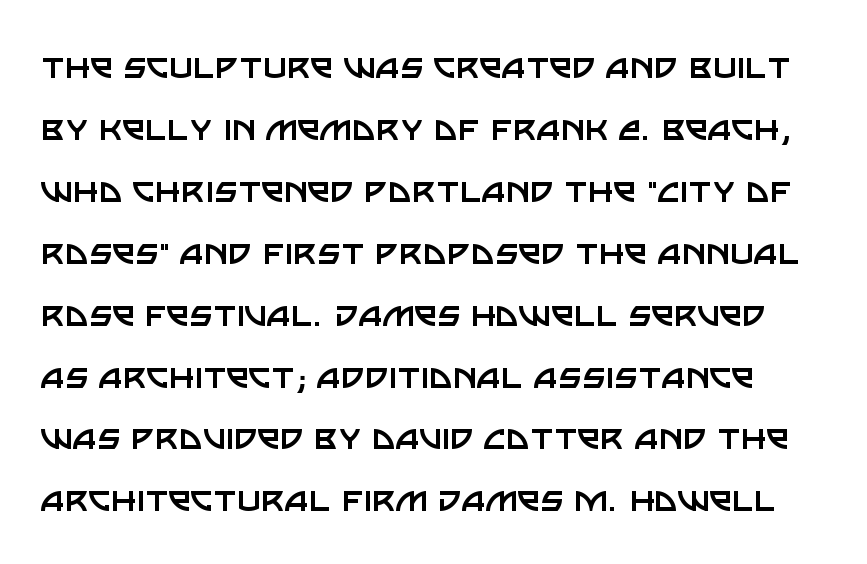
The image shows 41 px regular-weight sans-serif type, upright; set normal line spacing (1.51x), normal letter spacing, not underlined; low stroke contrast and a large x-height.
